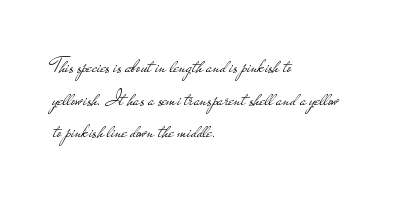
The image shows 21 px text type; set left-aligned, normal line spacing (1.55x), normal letter spacing, not underlined.
